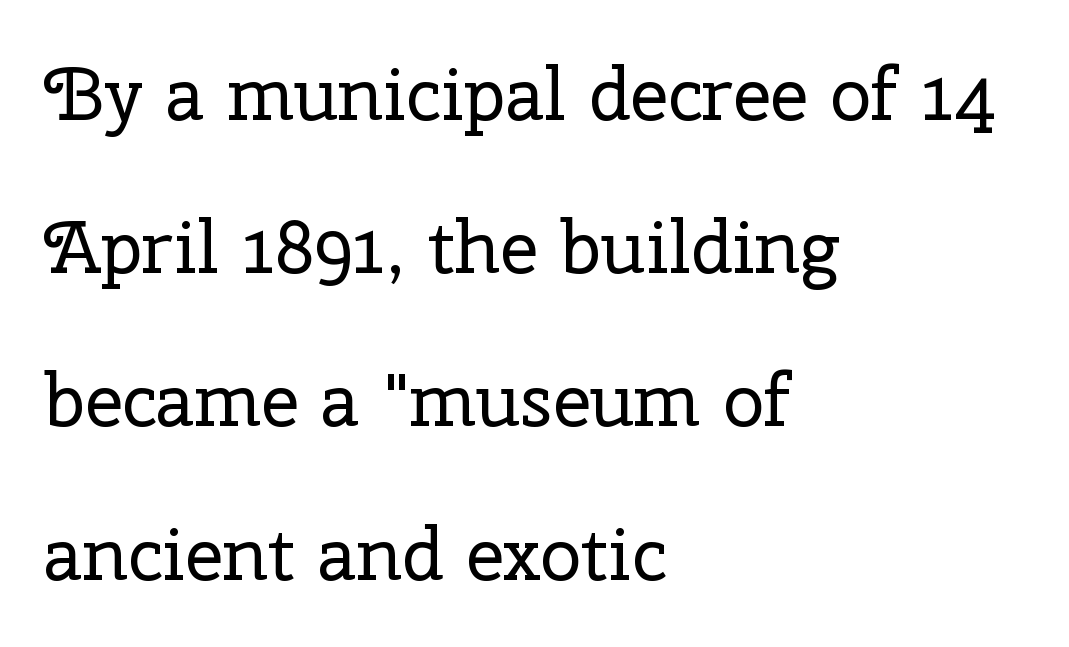
Q: Is the text bold? A: No.
Q: Is the text italic (slanted)? A: No, it is upright.
Q: Is the typeface a serif or a sans-serif typeface? A: Serif.
Q: Is the text underlined? A: No.
Q: How is the paragraph aligned? A: Left-aligned.
Q: Is the spacing between letters normal or unusually wide? A: Normal.
Q: Is the spacing between lines tight, normal or loose? A: Loose.
Q: Width (condensed, normal, or wide)? A: Normal.
Q: Stroke contrast? A: Low.
Q: x-height? A: Medium.
Q: Monospaced? A: No.
